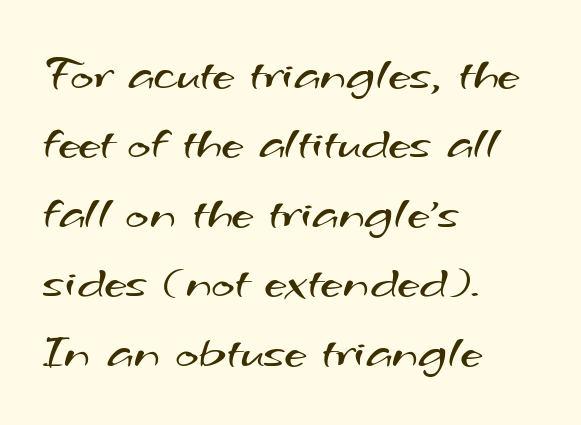
The image shows 50 px regular-weight, wide sans-serif type; set left-aligned, normal line spacing (1.39x), normal letter spacing, not underlined; medium stroke contrast and a small x-height.
